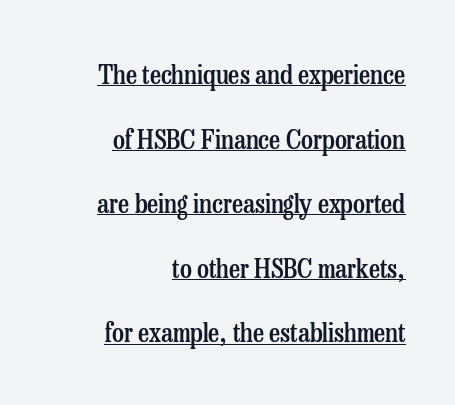
The image shows 27 px text type, upright; set right-aligned, loose line spacing (2.39x), normal letter spacing, underlined.
